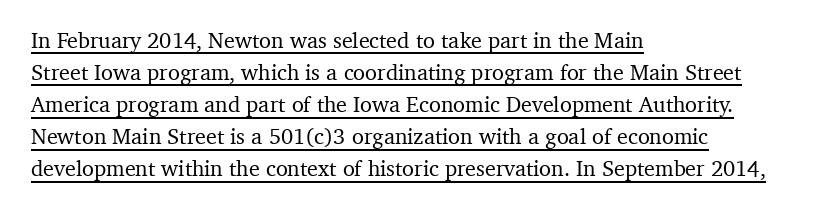
Horizontal alignment here is leftward, the default for most running prose. Regarding leading, the lines here are spaced in the standard way. The face used here is rendered with its standard letterfit. The words here are underlined. The lettering holds an erect, upright posture throughout.
